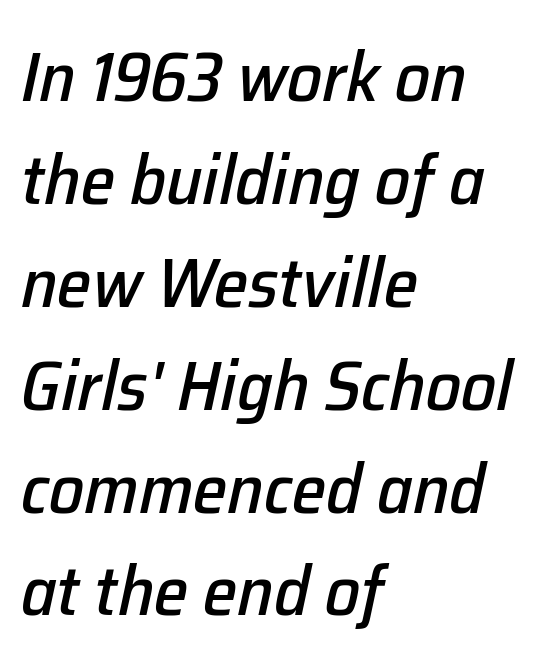
The image shows 70 px text type, italic (leaning right); set left-aligned, normal line spacing (1.47x), normal letter spacing, not underlined; low stroke contrast and a medium x-height.
